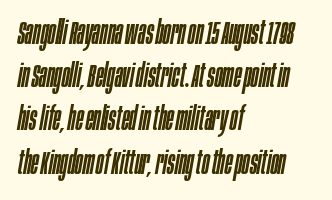
The image shows 32 px condensed type, italic (leaning right); set left-aligned, normal line spacing (1.35x), normal letter spacing, not underlined; low stroke contrast and a large x-height.
